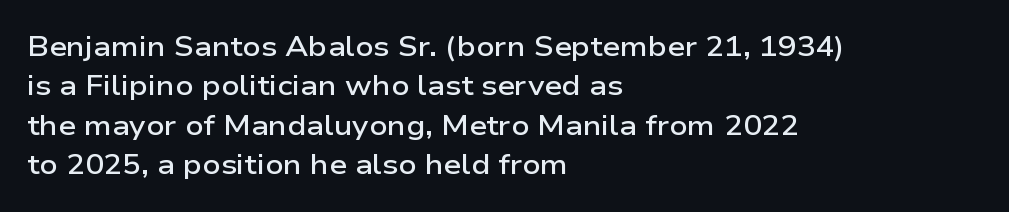
Q: Is the text bold? A: Semi-bold.
Q: Is the text italic (slanted)? A: No, it is upright.
Q: Is the typeface a serif or a sans-serif typeface? A: Sans-serif.
Q: Is the text underlined? A: No.
Q: How is the paragraph aligned? A: Left-aligned.
Q: Is the spacing between letters normal or unusually wide? A: Normal.
Q: Is the spacing between lines tight, normal or loose? A: Normal.
Q: Width (condensed, normal, or wide)? A: Wide.
Q: Stroke contrast? A: Low.
Q: x-height? A: Medium.
Q: Monospaced? A: No.
